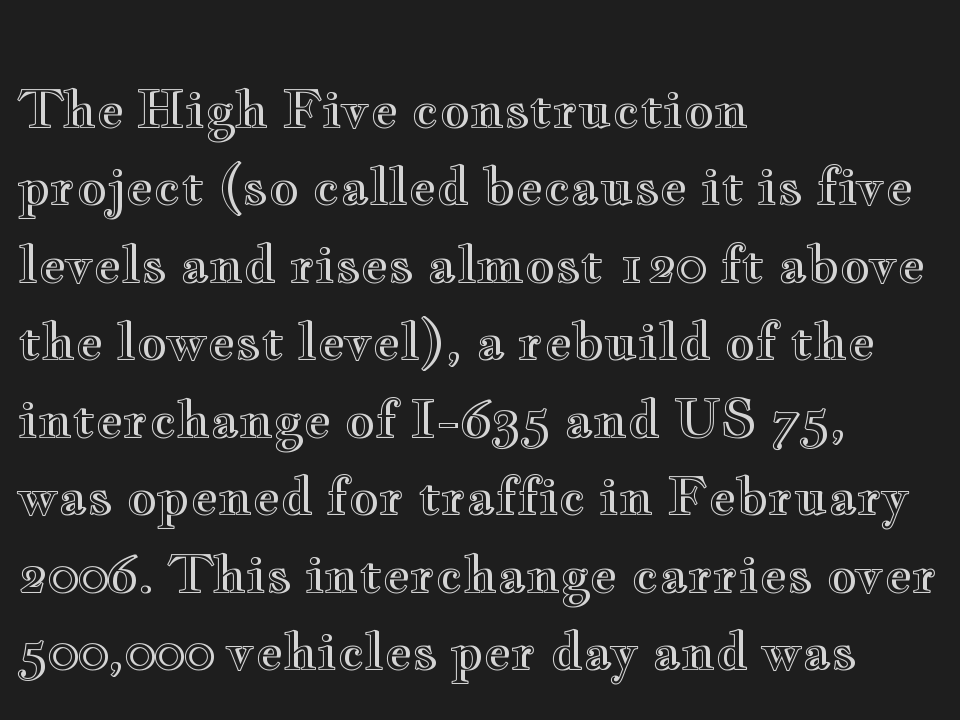
The image shows 52 px wide type, upright; set left-aligned, normal line spacing (1.49x), normal letter spacing, not underlined; a small x-height.
